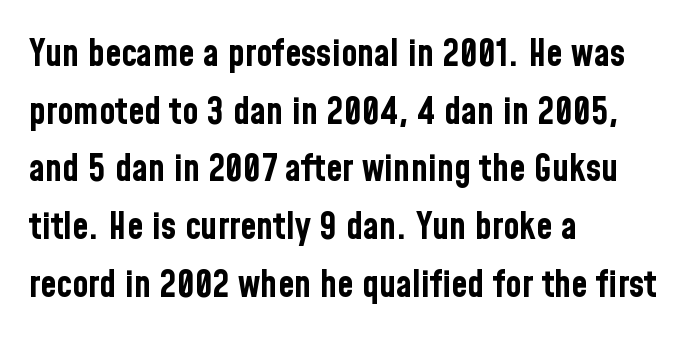
{"serif": "no", "italic": "no", "bold": "yes", "weight": "bold", "width": "condensed", "stroke_contrast": "low", "x_height": "medium", "monospaced": "no", "underline": "no", "align": "left", "line_spacing": "normal", "line_spacing_ratio": 1.56, "letter_spacing": "normal", "letter_spacing_em": 0.0, "glyph_px": 37}
